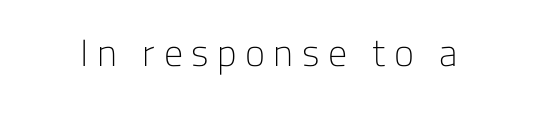
Lines of text with bare space underneath. Inter-character spacing is expanded well beyond the font's built-in metrics. These lines are rendered in a variable-pitch font. A roman cut, with each character standing at attention. The type family on display is of the sans-serif kind.
